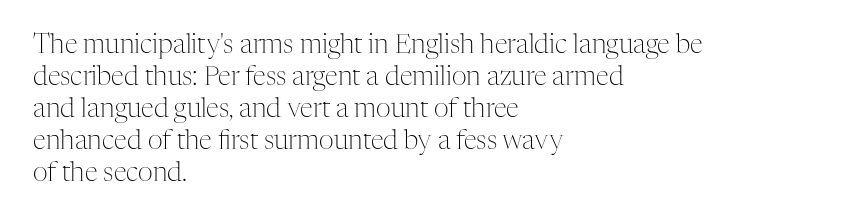
The image shows 26 px text type, upright; set left-aligned, line spacing 1.23x, normal letter spacing, not underlined.
